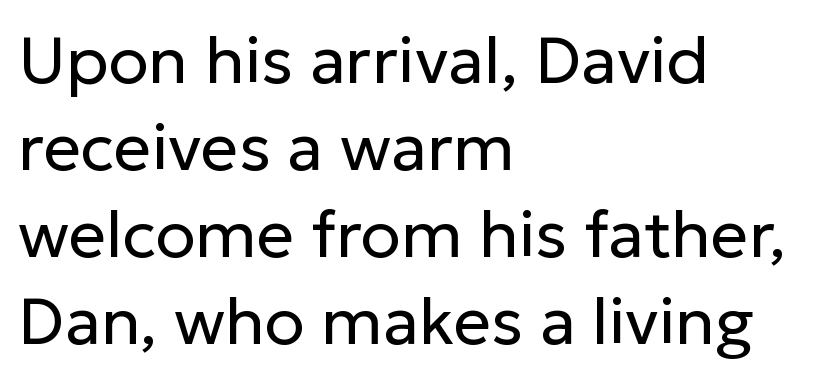
{"serif": "no", "italic": "no", "bold": "no", "weight": "regular", "width": "normal", "stroke_contrast": "low", "x_height": "medium", "monospaced": "no", "underline": "no", "align": "left", "line_spacing": "normal", "line_spacing_ratio": 1.32, "letter_spacing": "normal", "letter_spacing_em": 0.0, "glyph_px": 66}
